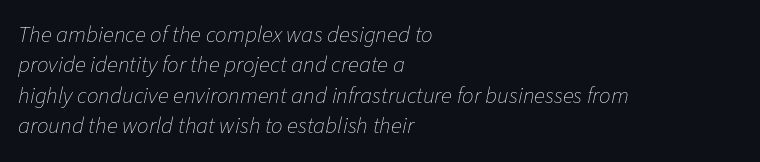
Q: Is the text bold? A: No.
Q: Is the text italic (slanted)? A: Yes, it leans right by about 11 degrees.
Q: Is the text underlined? A: No.
Q: How is the paragraph aligned? A: Left-aligned.
Q: Is the spacing between letters normal or unusually wide? A: Normal.
Q: Is the spacing between lines tight, normal or loose? A: Normal.
